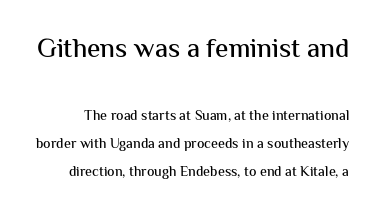
Q: Is the text italic (slanted)? A: No, it is upright.
Q: Is the text underlined? A: No.
Q: Is the spacing between letters normal or unusually wide? A: Normal.
Q: Is the spacing between lines tight, normal or loose? A: Loose.
Q: Which block of text is set in a larger size, the first (top) or the second (bottom)? A: The first (top) one.
